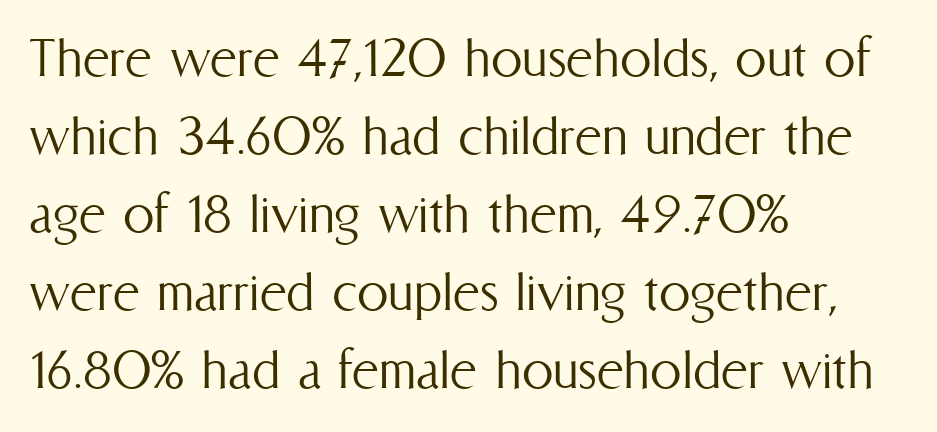
{"italic": "no", "bold": "no", "weight": "light", "width": "condensed", "stroke_contrast": "medium", "x_height": "medium", "monospaced": "no", "underline": "no", "align": "left", "line_spacing_ratio": 1.24, "letter_spacing": "normal", "letter_spacing_em": 0.0, "glyph_px": 63}
